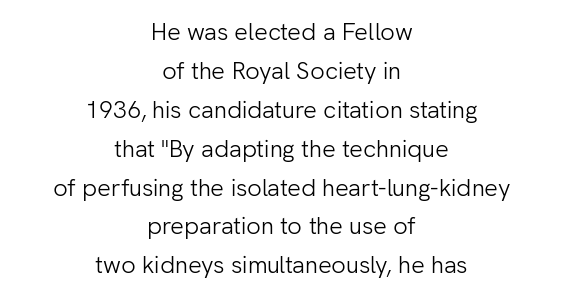
Compared with a flush-left layout, this one balances lines on the center instead. Beneath every word, the page is bare. Caption: face not bold, strokes unweighted. Compared with typical paragraphs, the rows here are spaced about the same. A typesetter would call this zero additional tracking. The typography opts for an upright posture over an oblique one.
